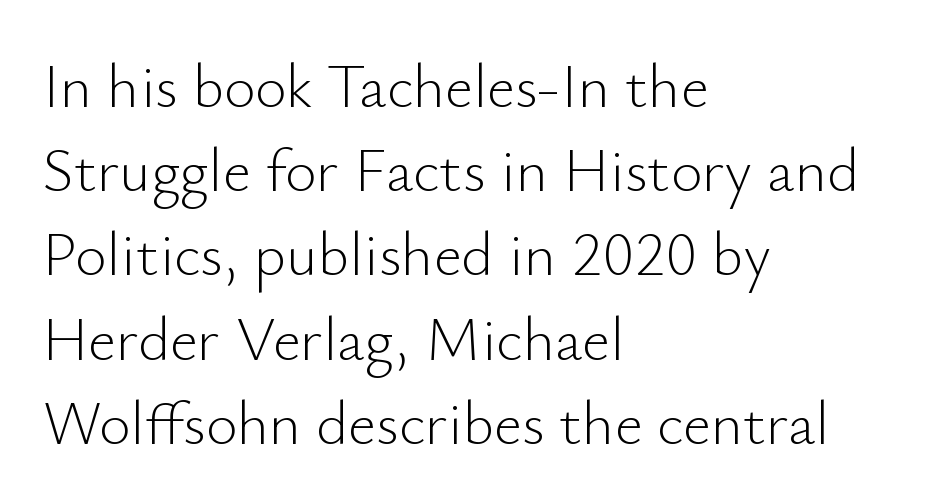
Q: Is the text bold? A: No.
Q: Is the text italic (slanted)? A: No, it is upright.
Q: Is the typeface a serif or a sans-serif typeface? A: Sans-serif.
Q: Is the text underlined? A: No.
Q: How is the paragraph aligned? A: Left-aligned.
Q: Is the spacing between letters normal or unusually wide? A: Normal.
Q: Is the spacing between lines tight, normal or loose? A: Normal.
Q: Width (condensed, normal, or wide)? A: Normal.
Q: Stroke contrast? A: Low.
Q: x-height? A: Small.
Q: Monospaced? A: No.
